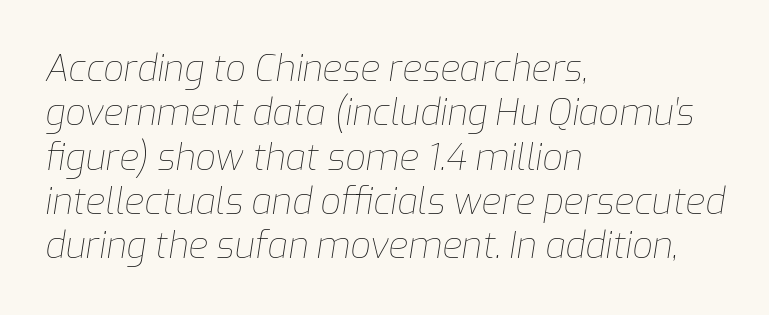
Q: Is the text bold? A: No.
Q: Is the text italic (slanted)? A: Yes, it leans right by about 9 degrees.
Q: Is the text underlined? A: No.
Q: How is the paragraph aligned? A: Left-aligned.
Q: Is the spacing between letters normal or unusually wide? A: Normal.
Q: Width (condensed, normal, or wide)? A: Normal.
Q: Stroke contrast? A: Low.
Q: x-height? A: Medium.
Q: Monospaced? A: No.
